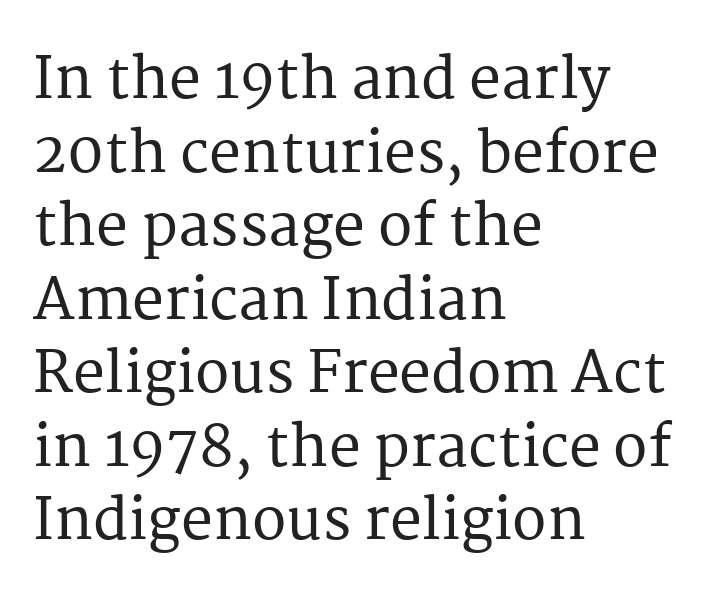
{"serif": "yes", "italic": "no", "width": "normal", "stroke_contrast": "medium", "x_height": "medium", "monospaced": "no", "underline": "no", "align": "left", "line_spacing": "normal", "line_spacing_ratio": 1.29, "letter_spacing": "normal", "letter_spacing_em": 0.0, "glyph_px": 57}
